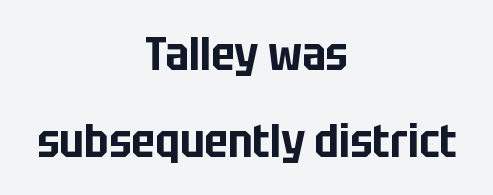
{"serif": "no", "italic": "no", "width": "condensed", "stroke_contrast": "low", "x_height": "large", "monospaced": "no", "underline": "no", "align": "center", "line_spacing_ratio": 1.85, "letter_spacing": "normal", "letter_spacing_em": 0.0, "glyph_px": 47}
